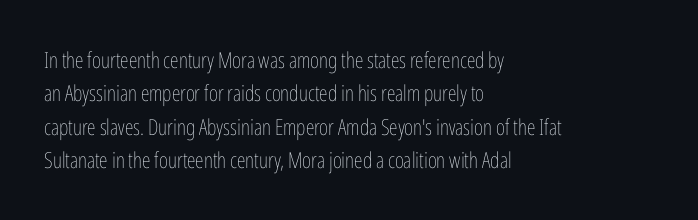
{"italic": "no", "bold": "no", "underline": "no", "align": "left", "line_spacing": "normal", "line_spacing_ratio": 1.52, "letter_spacing": "normal", "letter_spacing_em": 0.0, "glyph_px": 22}
